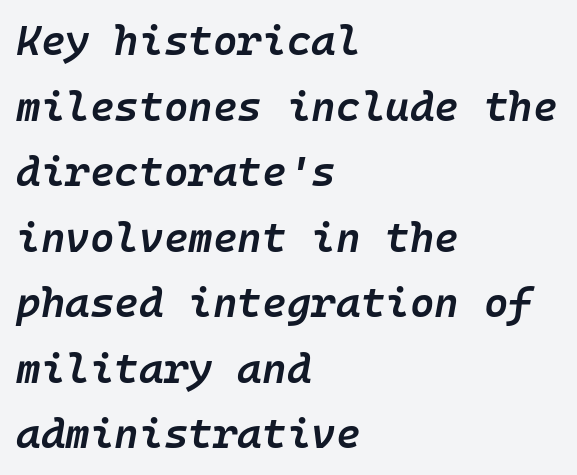
Q: Is the text bold? A: Semi-bold.
Q: Is the text italic (slanted)? A: Yes, it leans right by about 10 degrees.
Q: Is the text underlined? A: No.
Q: How is the paragraph aligned? A: Left-aligned.
Q: Is the spacing between letters normal or unusually wide? A: Normal.
Q: Is the spacing between lines tight, normal or loose? A: Normal.
Q: Width (condensed, normal, or wide)? A: Normal.
Q: Stroke contrast? A: Low.
Q: x-height? A: Medium.
